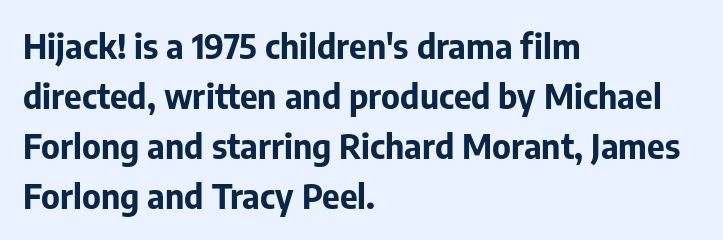
Q: Is the text bold? A: Yes.
Q: Is the text italic (slanted)? A: No, it is upright.
Q: Is the typeface a serif or a sans-serif typeface? A: Sans-serif.
Q: Is the text underlined? A: No.
Q: How is the paragraph aligned? A: Left-aligned.
Q: Is the spacing between letters normal or unusually wide? A: Normal.
Q: Is the spacing between lines tight, normal or loose? A: Normal.
Q: Width (condensed, normal, or wide)? A: Normal.
Q: Stroke contrast? A: Low.
Q: x-height? A: Medium.
Q: Monospaced? A: No.
